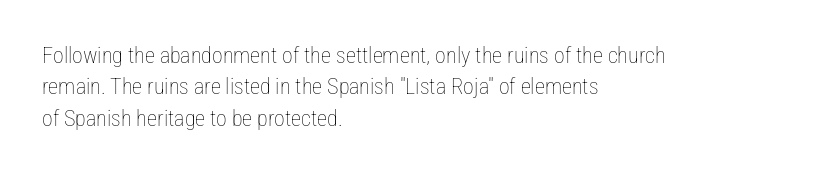
Q: Is the text bold? A: No.
Q: Is the text italic (slanted)? A: No, it is upright.
Q: Is the text underlined? A: No.
Q: How is the paragraph aligned? A: Left-aligned.
Q: Is the spacing between letters normal or unusually wide? A: Normal.
Q: Is the spacing between lines tight, normal or loose? A: Normal.
